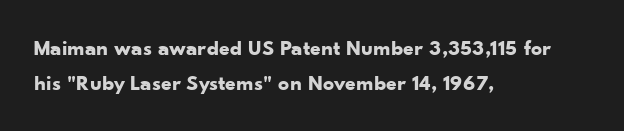
Q: Is the text bold? A: Yes.
Q: Is the text italic (slanted)? A: No, it is upright.
Q: Is the text underlined? A: No.
Q: How is the paragraph aligned? A: Left-aligned.
Q: Is the spacing between letters normal or unusually wide? A: Normal.
Q: Is the spacing between lines tight, normal or loose? A: Normal.
